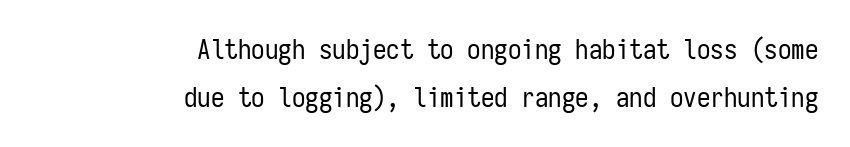
The image shows 27 px text type, upright; set right-aligned, line spacing 1.76x, normal letter spacing, not underlined.
